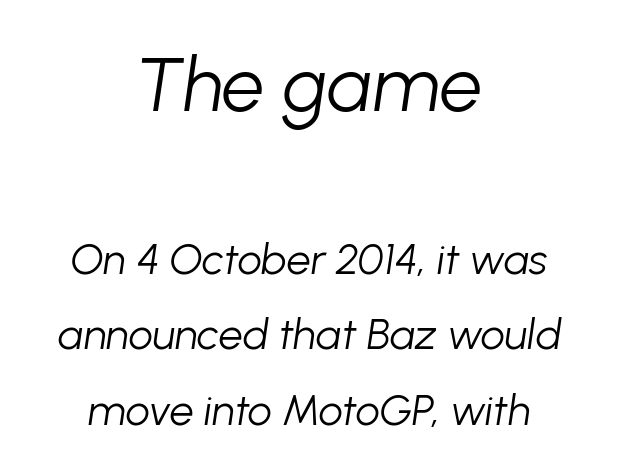
The image shows 76 px light type, italic (leaning right); set centered, line spacing 1.76x, normal letter spacing, not underlined; the first (top) block is 1.77x larger; low stroke contrast and a medium x-height.
